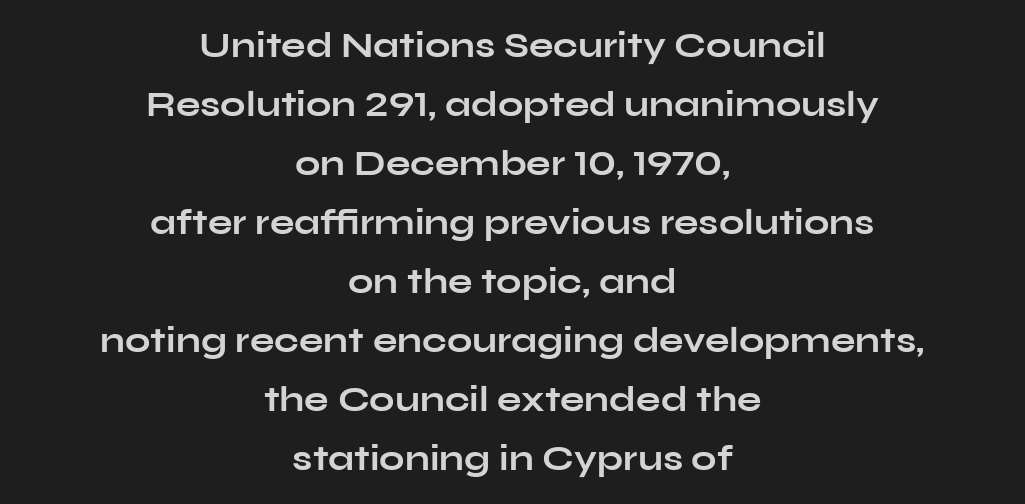
{"serif": "no", "italic": "no", "bold": "yes", "weight": "bold", "width": "wide", "stroke_contrast": "low", "x_height": "medium", "monospaced": "no", "underline": "no", "align": "center", "line_spacing": "normal", "line_spacing_ratio": 1.64, "letter_spacing": "normal", "letter_spacing_em": 0.0, "glyph_px": 36}
